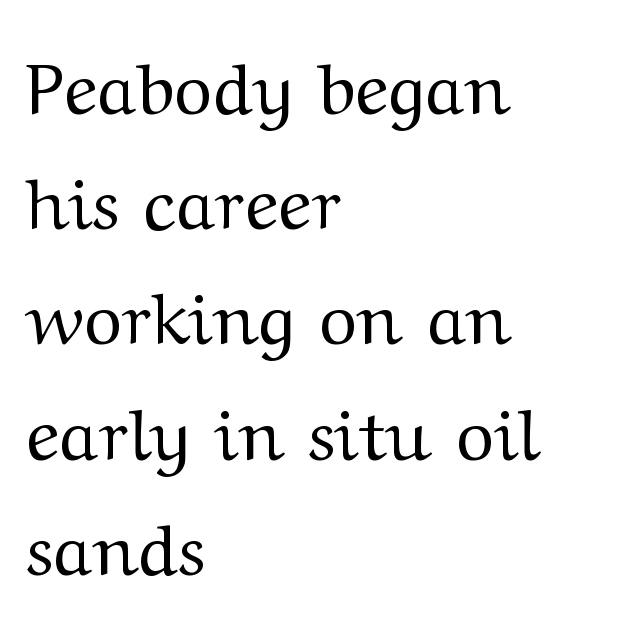
{"serif": "yes", "italic": "no", "bold": "no", "weight": "regular", "width": "wide", "stroke_contrast": "medium", "x_height": "medium", "monospaced": "no", "underline": "no", "align": "left", "line_spacing": "normal", "line_spacing_ratio": 1.6, "letter_spacing": "normal", "letter_spacing_em": 0.0, "glyph_px": 72}
